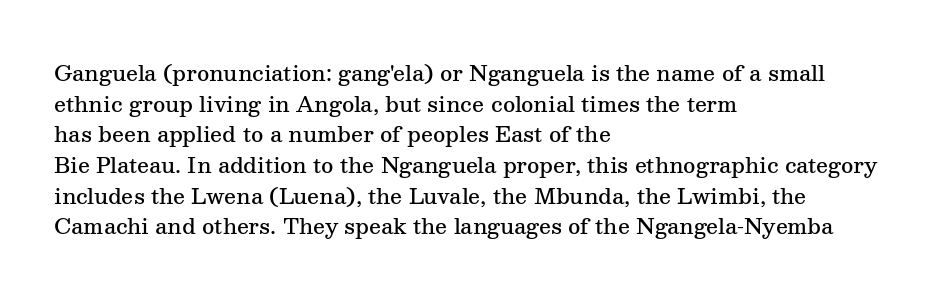
The image shows 21 px text type, upright; set left-aligned, normal line spacing (1.46x), normal letter spacing, not underlined.
